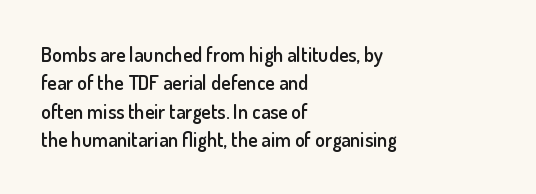
The image shows 20 px text type, upright; set left-aligned, normal line spacing (1.42x), normal letter spacing, not underlined.
